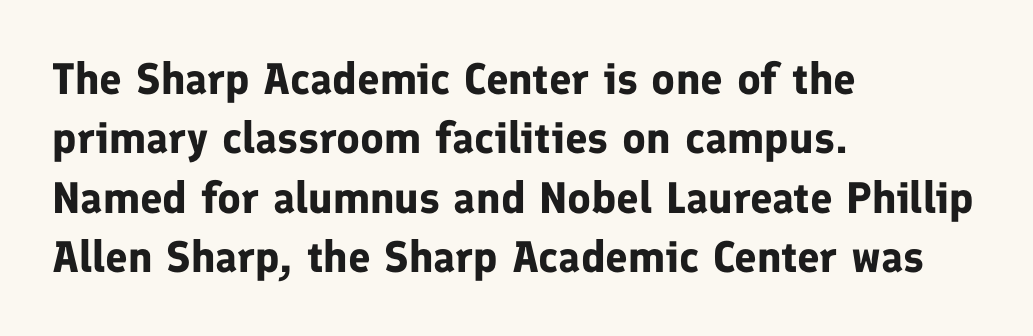
The image shows 44 px bold sans-serif type, upright; set left-aligned, normal line spacing (1.35x), normal letter spacing, not underlined; low stroke contrast and a medium x-height.
